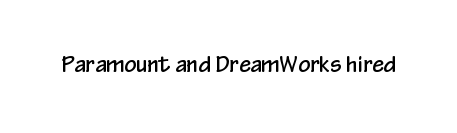
Q: Is the text italic (slanted)? A: No, it is upright.
Q: Is the text underlined? A: No.
Q: Is the spacing between letters normal or unusually wide? A: Normal.
